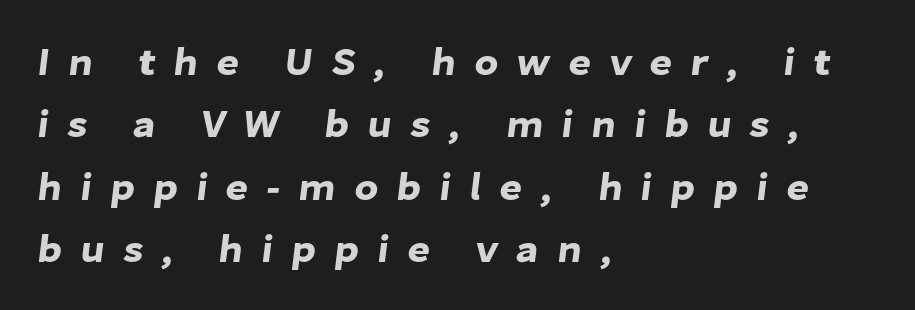
{"serif": "no", "width": "normal", "stroke_contrast": "low", "x_height": "medium", "monospaced": "no", "underline": "no", "align": "left", "line_spacing": "normal", "line_spacing_ratio": 1.6, "letter_spacing": "wide", "letter_spacing_em": 0.46, "glyph_px": 39}
